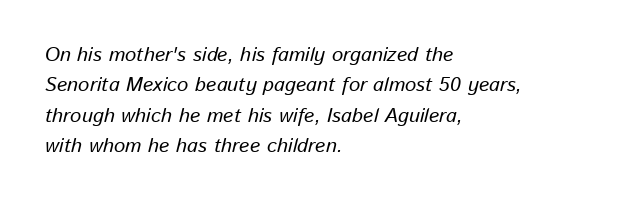
The image shows 20 px text type, italic (leaning right); set left-aligned, normal line spacing (1.52x), normal letter spacing, not underlined.
